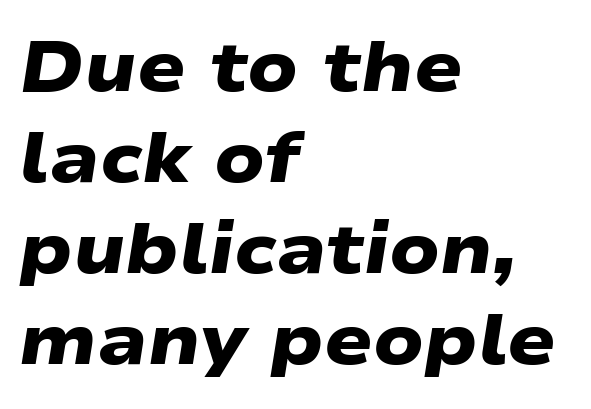
{"serif": "no", "bold": "yes", "weight": "heavy", "width": "wide", "stroke_contrast": "low", "x_height": "medium", "monospaced": "no", "underline": "no", "align": "left", "line_spacing": "normal", "line_spacing_ratio": 1.28, "letter_spacing": "normal", "letter_spacing_em": 0.0, "glyph_px": 71}
